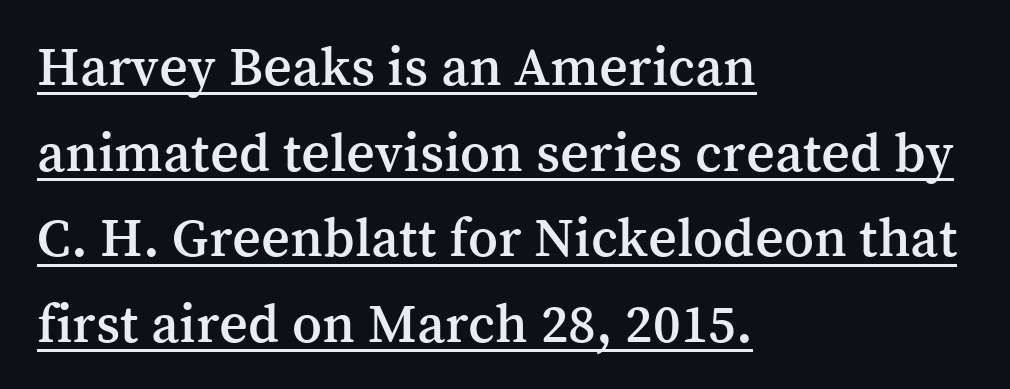
{"serif": "yes", "italic": "no", "width": "normal", "stroke_contrast": "medium", "x_height": "medium", "monospaced": "no", "underline": "yes", "align": "left", "line_spacing": "normal", "line_spacing_ratio": 1.53, "letter_spacing": "normal", "letter_spacing_em": 0.0, "glyph_px": 56}
